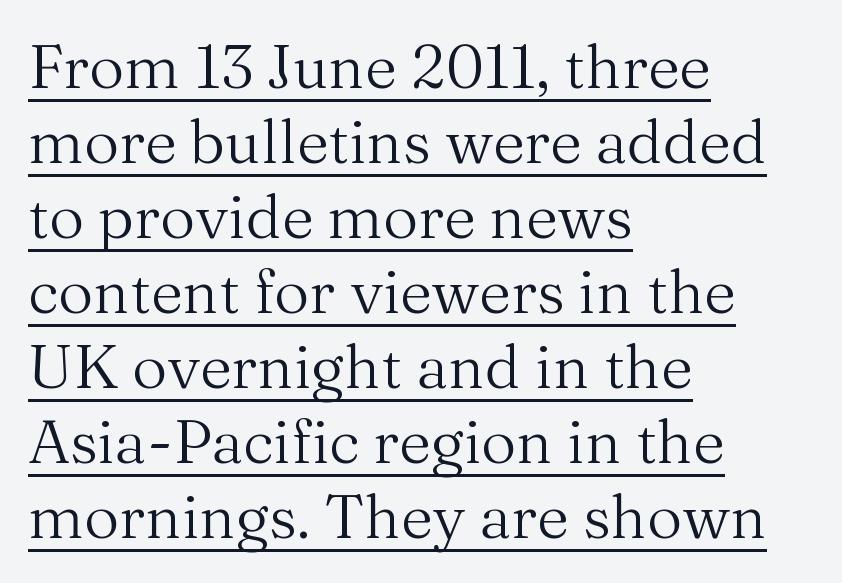
It's the straight-up-and-down kind of type. A typesetter would call this proportional, since set widths differ per character. Stem width sits at or under what a default text font uses. Stroke terminals: seriffed.
